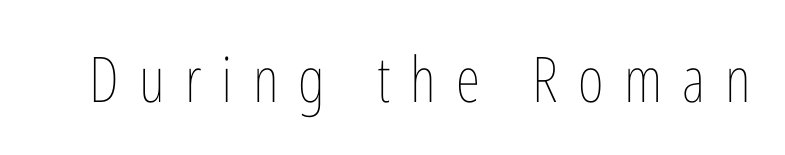
Q: Is the text bold? A: No.
Q: Is the text italic (slanted)? A: No, it is upright.
Q: Is the text underlined? A: No.
Q: Is the spacing between letters normal or unusually wide? A: Unusually wide.
Q: Width (condensed, normal, or wide)? A: Condensed.
Q: Stroke contrast? A: Low.
Q: x-height? A: Medium.
Q: Monospaced? A: No.
